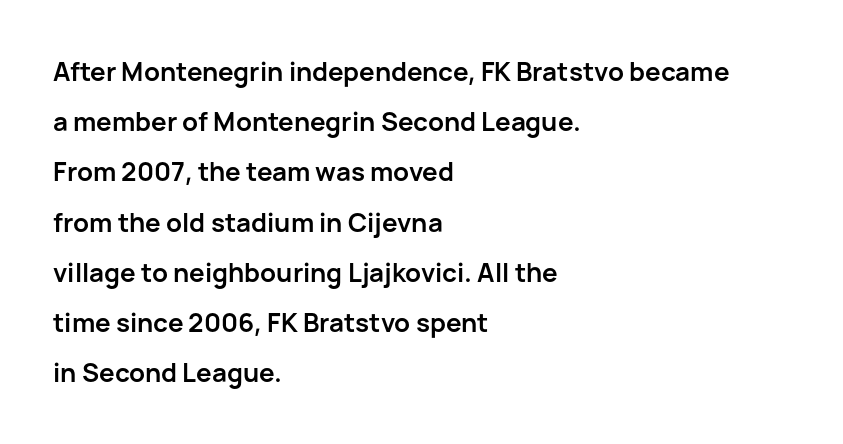
Summary of vertical rhythm: relaxed, with wide interline spacing. Honestly, there is no underline to notice here at all. When letters stand straight like this, we call the style roman or upright. If you drew a ruler down the left edge, every line would touch it.
